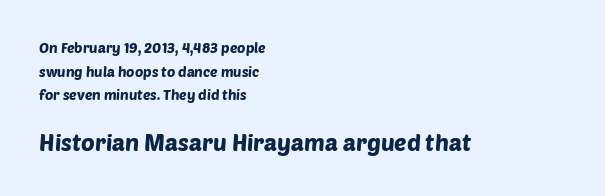
{"underline": "no", "align": "left", "line_spacing": "normal", "line_spacing_ratio": 1.69, "letter_spacing": "normal", "letter_spacing_em": 0.0, "larger_block": "second", "size_ratio": 1.64, "glyph_px": 23}
